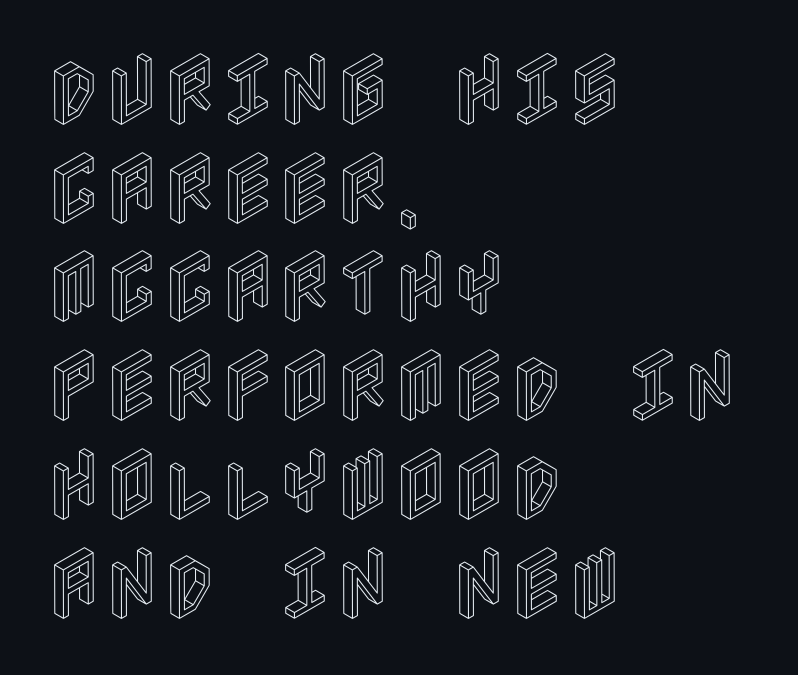
The image shows 79 px condensed type, upright; set left-aligned, normal line spacing (1.25x), normal letter spacing, not underlined; a large x-height.
